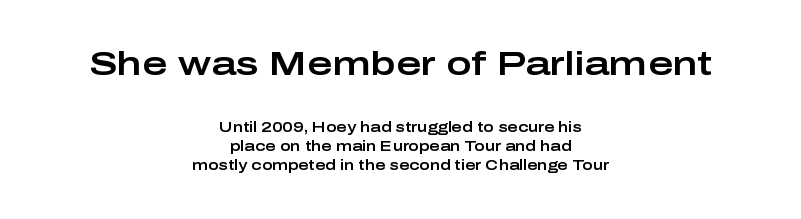
Q: Is the text italic (slanted)? A: No, it is upright.
Q: Is the typeface a serif or a sans-serif typeface? A: Sans-serif.
Q: Is the text underlined? A: No.
Q: How is the paragraph aligned? A: Centered.
Q: Is the spacing between letters normal or unusually wide? A: Normal.
Q: Is the spacing between lines tight, normal or loose? A: Normal.
Q: Which block of text is set in a larger size, the first (top) or the second (bottom)? A: The first (top) one.
Q: Width (condensed, normal, or wide)? A: Wide.
Q: Stroke contrast? A: Low.
Q: x-height? A: Medium.
Q: Monospaced? A: No.
